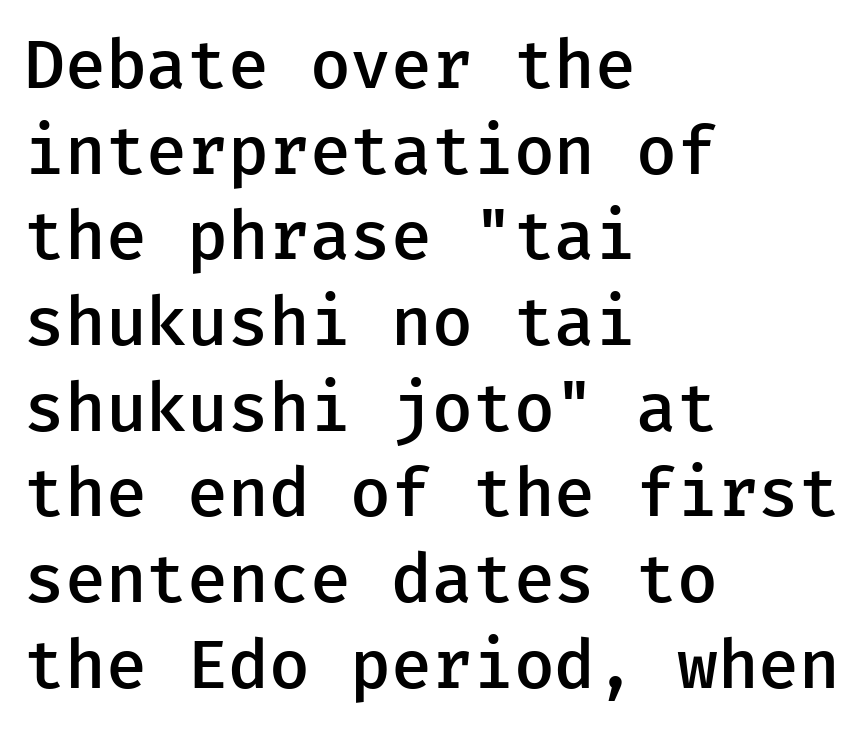
{"serif": "no", "italic": "no", "bold": "semi", "weight": "semibold", "width": "normal", "stroke_contrast": "low", "x_height": "medium", "underline": "no", "align": "left", "line_spacing": "normal", "line_spacing_ratio": 1.26, "letter_spacing": "normal", "letter_spacing_em": 0.0, "glyph_px": 68}
